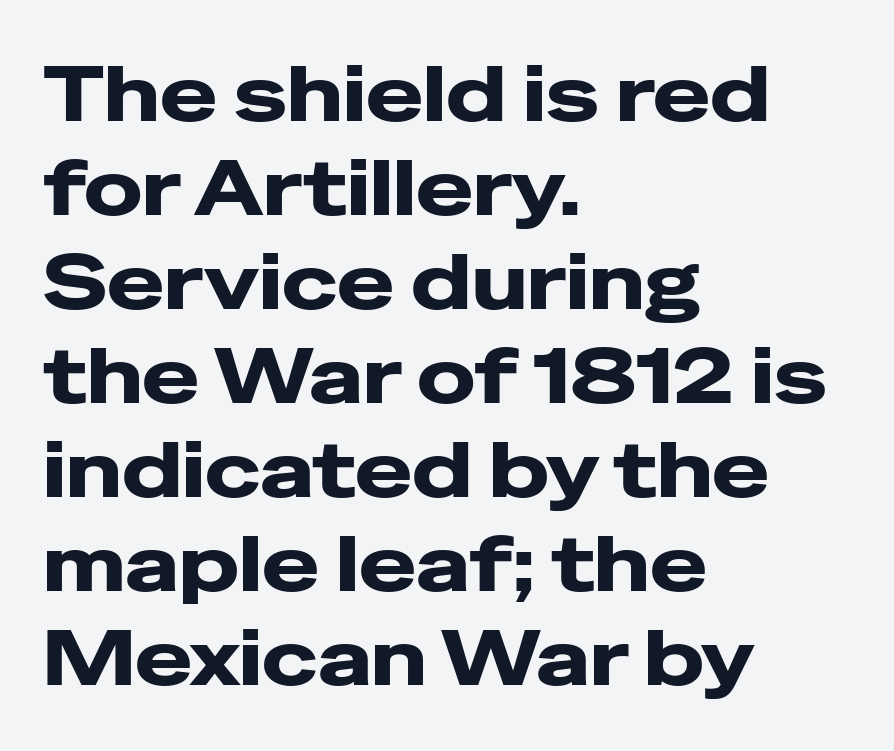
{"serif": "no", "italic": "no", "bold": "yes", "weight": "heavy", "width": "wide", "stroke_contrast": "low", "x_height": "medium", "monospaced": "no", "underline": "no", "align": "left", "line_spacing_ratio": 1.22, "letter_spacing": "normal", "letter_spacing_em": 0.0, "glyph_px": 77}
